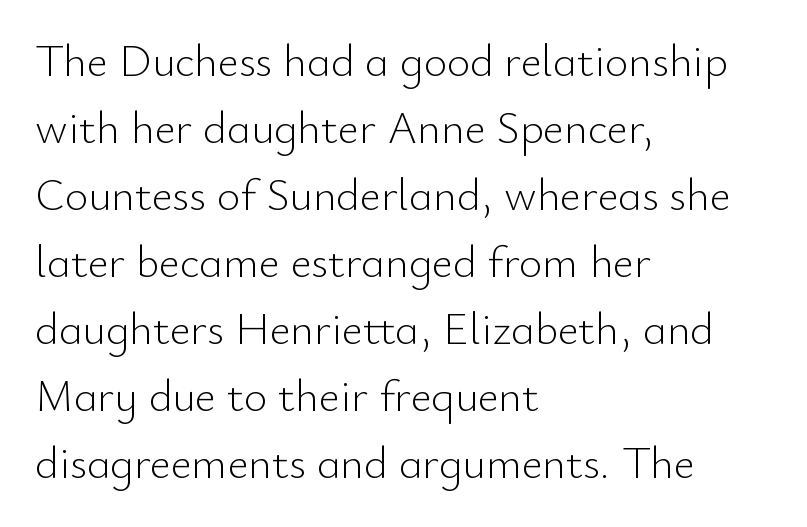
Q: Is the text bold? A: No.
Q: Is the text italic (slanted)? A: No, it is upright.
Q: Is the typeface a serif or a sans-serif typeface? A: Sans-serif.
Q: Is the text underlined? A: No.
Q: How is the paragraph aligned? A: Left-aligned.
Q: Is the spacing between letters normal or unusually wide? A: Normal.
Q: Is the spacing between lines tight, normal or loose? A: Normal.
Q: Width (condensed, normal, or wide)? A: Normal.
Q: Stroke contrast? A: Low.
Q: x-height? A: Small.
Q: Monospaced? A: No.
